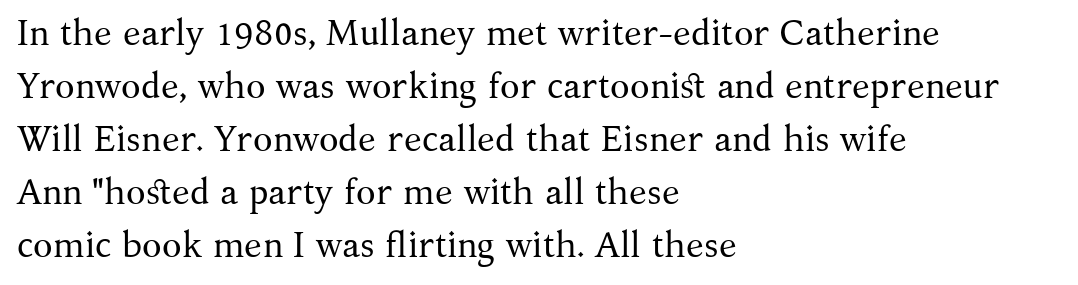
{"serif": "yes", "italic": "no", "bold": "no", "weight": "regular", "width": "normal", "stroke_contrast": "medium", "x_height": "medium", "monospaced": "no", "underline": "no", "align": "left", "line_spacing": "normal", "line_spacing_ratio": 1.47, "letter_spacing": "normal", "letter_spacing_em": 0.0, "glyph_px": 36}
